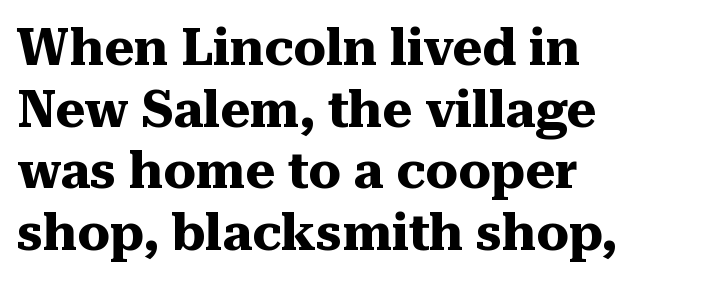
{"serif": "yes", "italic": "no", "bold": "yes", "weight": "heavy", "width": "normal", "stroke_contrast": "medium", "x_height": "medium", "monospaced": "no", "underline": "no", "align": "left", "line_spacing_ratio": 1.21, "letter_spacing": "normal", "letter_spacing_em": 0.0, "glyph_px": 51}
